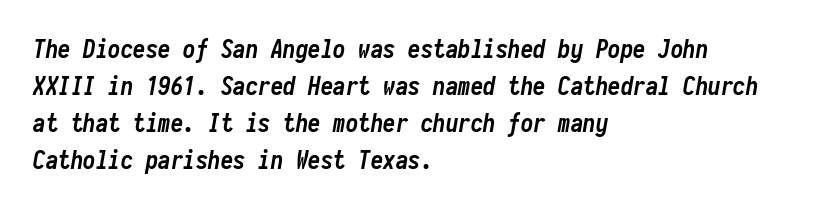
Q: Is the text bold? A: Yes.
Q: Is the text italic (slanted)? A: Yes, it leans right by about 10 degrees.
Q: Is the text underlined? A: No.
Q: How is the paragraph aligned? A: Left-aligned.
Q: Is the spacing between letters normal or unusually wide? A: Normal.
Q: Is the spacing between lines tight, normal or loose? A: Normal.
